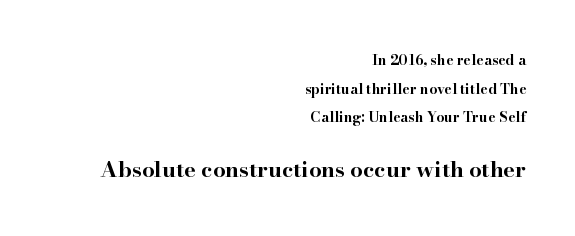
Note: smaller setting up top, larger setting below. Each new line begins a long way beneath the previous one. The passage is arranged like a letterhead date or caption credit — flush right. This sample uses plain, unmodified letter spacing.
